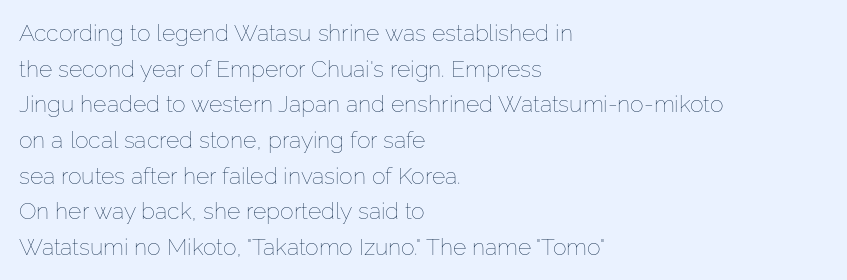
The image shows 23 px text type, upright; set left-aligned, normal line spacing (1.55x), normal letter spacing, not underlined.
